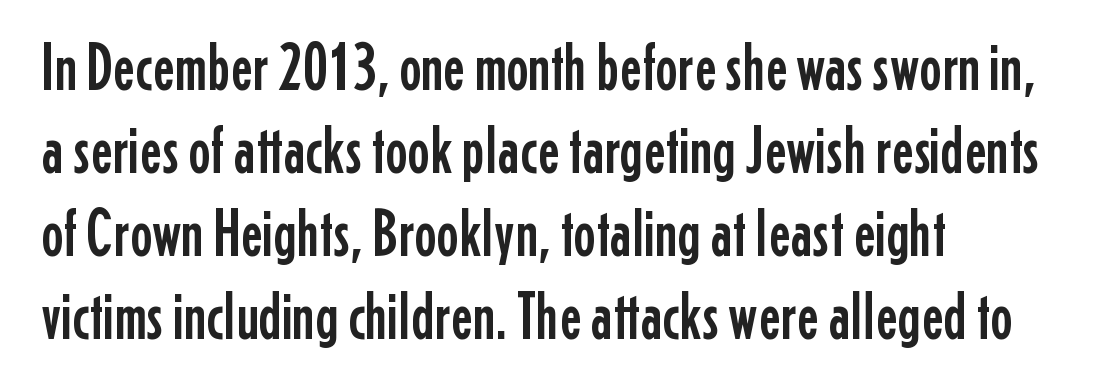
Q: Is the text italic (slanted)? A: No, it is upright.
Q: Is the typeface a serif or a sans-serif typeface? A: Sans-serif.
Q: Is the text underlined? A: No.
Q: How is the paragraph aligned? A: Left-aligned.
Q: Is the spacing between letters normal or unusually wide? A: Normal.
Q: Width (condensed, normal, or wide)? A: Condensed.
Q: Stroke contrast? A: Low.
Q: x-height? A: Medium.
Q: Monospaced? A: No.
